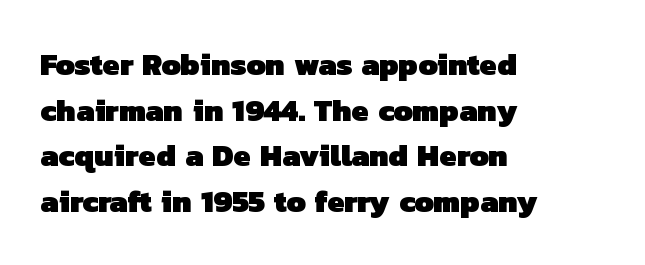
{"serif": "no", "bold": "yes", "weight": "heavy", "width": "normal", "stroke_contrast": "low", "x_height": "medium", "monospaced": "no", "underline": "no", "align": "left", "line_spacing": "normal", "line_spacing_ratio": 1.47, "letter_spacing": "normal", "letter_spacing_em": 0.0, "glyph_px": 31}
